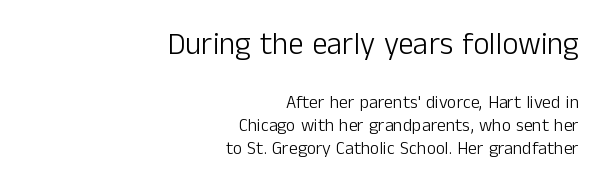
Q: Is the text bold? A: No.
Q: Is the text italic (slanted)? A: No, it is upright.
Q: Is the typeface a serif or a sans-serif typeface? A: Sans-serif.
Q: Is the text underlined? A: No.
Q: How is the paragraph aligned? A: Right-aligned.
Q: Is the spacing between letters normal or unusually wide? A: Normal.
Q: Is the spacing between lines tight, normal or loose? A: Normal.
Q: Which block of text is set in a larger size, the first (top) or the second (bottom)? A: The first (top) one.
Q: Width (condensed, normal, or wide)? A: Normal.
Q: Stroke contrast? A: Low.
Q: x-height? A: Medium.
Q: Monospaced? A: No.
